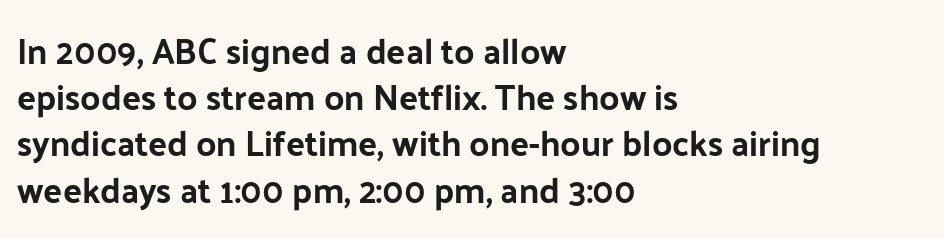
Q: Is the text italic (slanted)? A: No, it is upright.
Q: Is the typeface a serif or a sans-serif typeface? A: Sans-serif.
Q: Is the text underlined? A: No.
Q: How is the paragraph aligned? A: Left-aligned.
Q: Is the spacing between letters normal or unusually wide? A: Normal.
Q: Is the spacing between lines tight, normal or loose? A: Normal.
Q: Width (condensed, normal, or wide)? A: Normal.
Q: Stroke contrast? A: Low.
Q: x-height? A: Medium.
Q: Monospaced? A: No.
